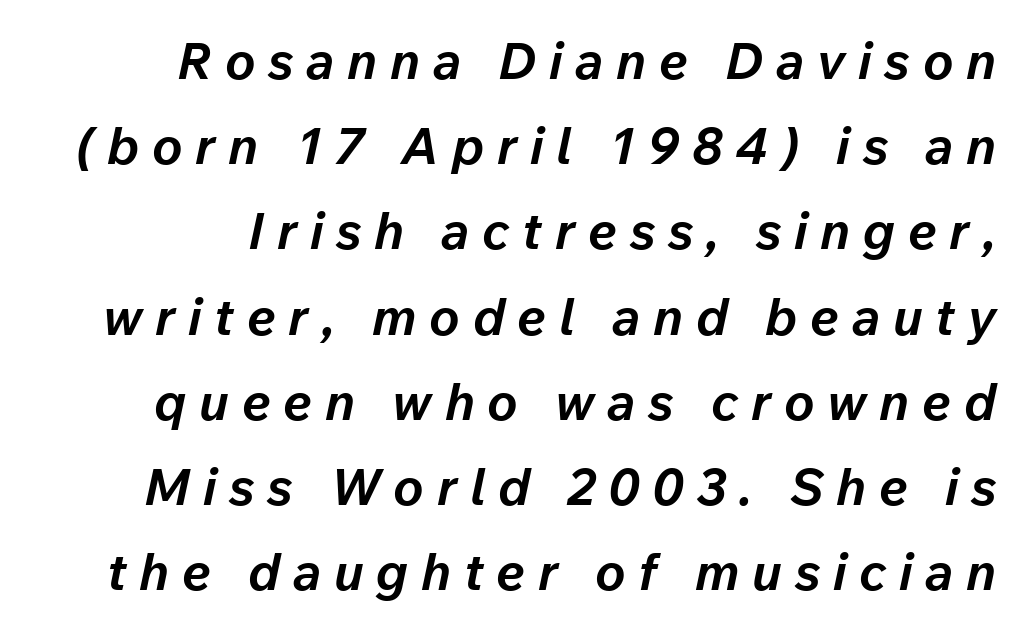
The image shows 51 px bold type, italic (leaning right); set right-aligned, normal line spacing (1.67x), unusually wide letter spacing (+0.25 em), not underlined; low stroke contrast and a medium x-height.
